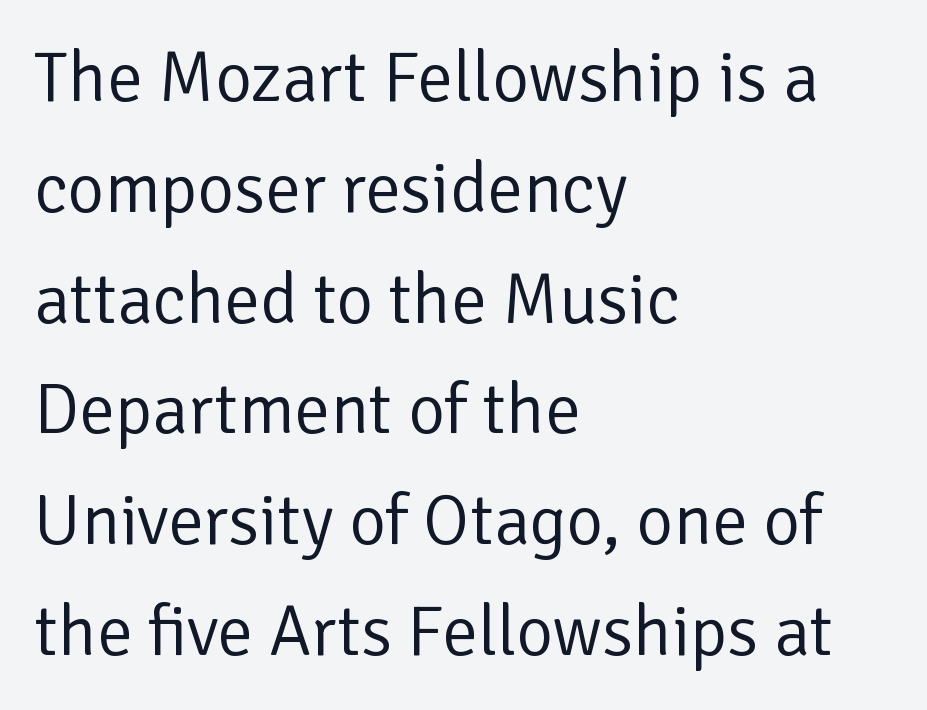
Q: Is the text bold? A: No.
Q: Is the text italic (slanted)? A: No, it is upright.
Q: Is the typeface a serif or a sans-serif typeface? A: Sans-serif.
Q: Is the text underlined? A: No.
Q: How is the paragraph aligned? A: Left-aligned.
Q: Is the spacing between letters normal or unusually wide? A: Normal.
Q: Is the spacing between lines tight, normal or loose? A: Normal.
Q: Width (condensed, normal, or wide)? A: Normal.
Q: Stroke contrast? A: Low.
Q: x-height? A: Medium.
Q: Monospaced? A: No.
